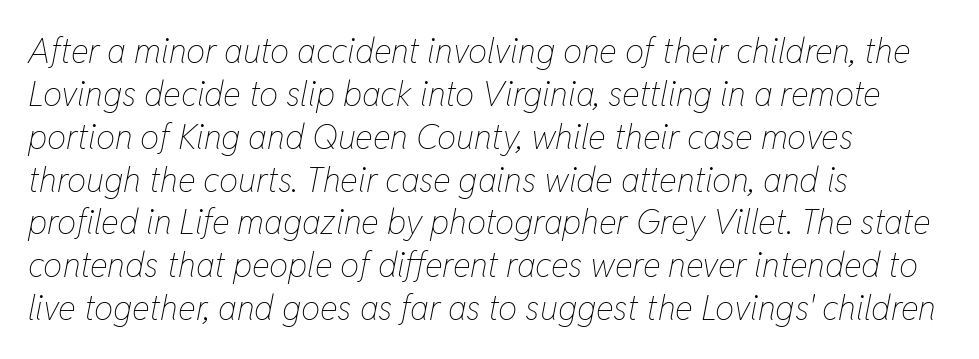
The image shows 34 px thin, condensed type, italic (leaning right); set left-aligned, normal line spacing (1.26x), normal letter spacing, not underlined; low stroke contrast and a medium x-height.
